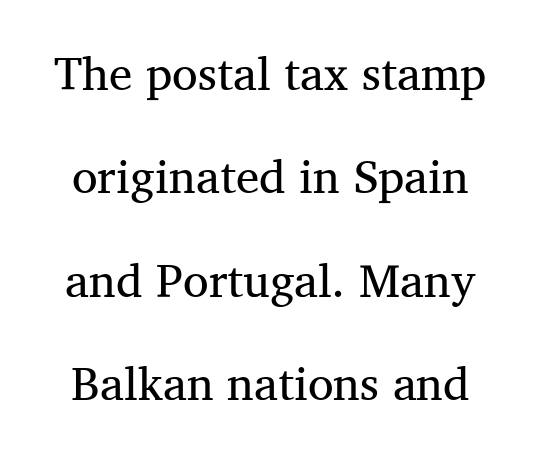
Q: Is the text bold? A: No.
Q: Is the text italic (slanted)? A: No, it is upright.
Q: Is the typeface a serif or a sans-serif typeface? A: Serif.
Q: Is the text underlined? A: No.
Q: How is the paragraph aligned? A: Centered.
Q: Is the spacing between letters normal or unusually wide? A: Normal.
Q: Is the spacing between lines tight, normal or loose? A: Loose.
Q: Width (condensed, normal, or wide)? A: Normal.
Q: Stroke contrast? A: Medium.
Q: x-height? A: Medium.
Q: Monospaced? A: No.
